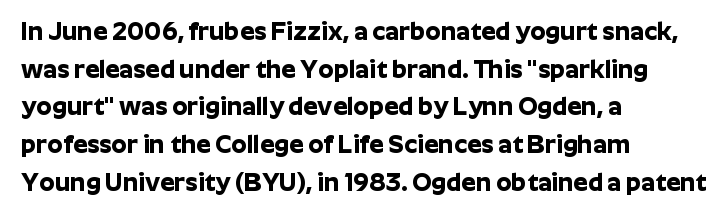
Q: Is the text bold? A: Yes.
Q: Is the text italic (slanted)? A: No, it is upright.
Q: Is the text underlined? A: No.
Q: How is the paragraph aligned? A: Left-aligned.
Q: Is the spacing between letters normal or unusually wide? A: Normal.
Q: Is the spacing between lines tight, normal or loose? A: Normal.
